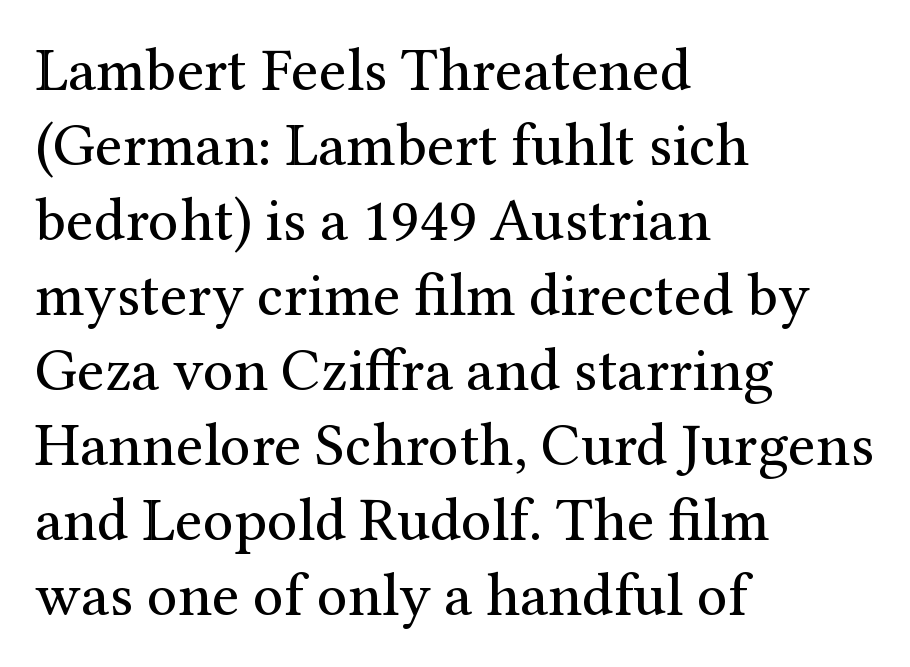
Q: Is the text bold? A: No.
Q: Is the text italic (slanted)? A: No, it is upright.
Q: Is the typeface a serif or a sans-serif typeface? A: Serif.
Q: Is the text underlined? A: No.
Q: How is the paragraph aligned? A: Left-aligned.
Q: Is the spacing between letters normal or unusually wide? A: Normal.
Q: Width (condensed, normal, or wide)? A: Normal.
Q: Stroke contrast? A: Medium.
Q: x-height? A: Medium.
Q: Monospaced? A: No.
